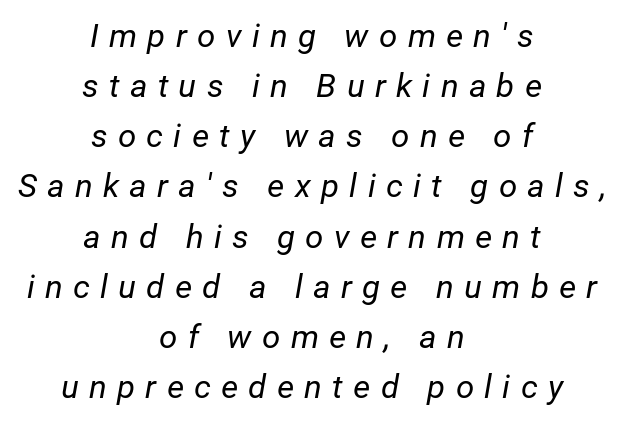
The image shows 33 px regular-weight type, italic (leaning right); set centered, normal line spacing (1.52x), unusually wide letter spacing (+0.31 em), not underlined; low stroke contrast and a medium x-height.
